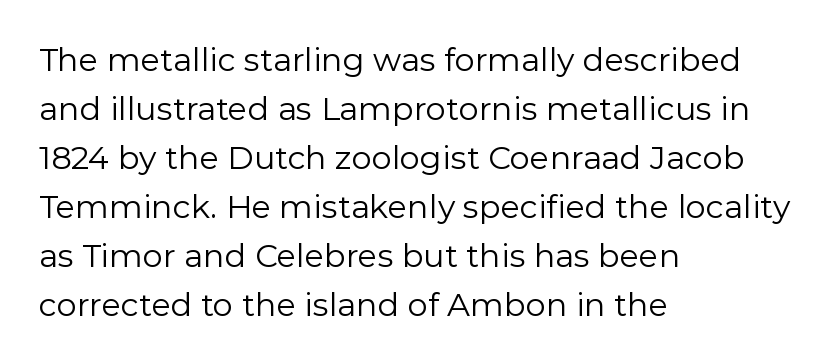
{"serif": "no", "italic": "no", "bold": "no", "weight": "regular", "width": "normal", "stroke_contrast": "low", "x_height": "medium", "monospaced": "no", "underline": "no", "align": "left", "line_spacing": "normal", "line_spacing_ratio": 1.53, "letter_spacing": "normal", "letter_spacing_em": 0.0, "glyph_px": 32}
